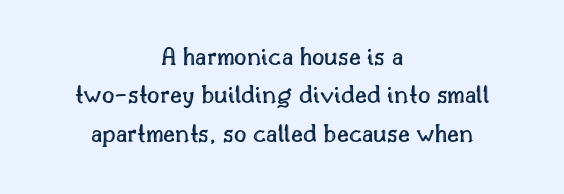
Q: Is the text italic (slanted)? A: No, it is upright.
Q: Is the text underlined? A: No.
Q: How is the paragraph aligned? A: Centered.
Q: Is the spacing between letters normal or unusually wide? A: Normal.
Q: Is the spacing between lines tight, normal or loose? A: Normal.
